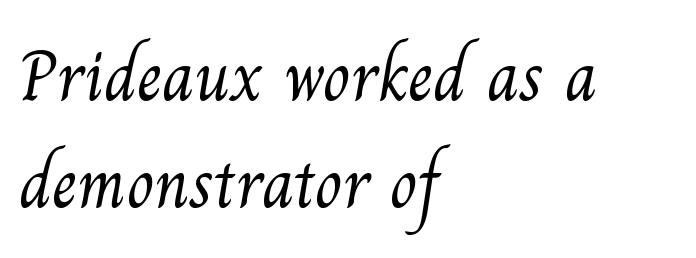
{"serif": "yes", "bold": "no", "weight": "light", "width": "normal", "stroke_contrast": "medium", "x_height": "small", "monospaced": "no", "underline": "no", "align": "left", "line_spacing": "normal", "line_spacing_ratio": 1.48, "letter_spacing": "normal", "letter_spacing_em": 0.0, "glyph_px": 72}
